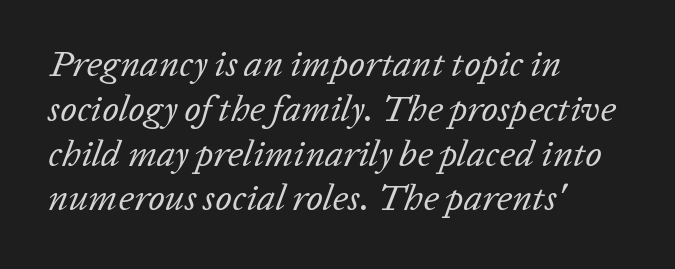
The image shows 37 px regular-weight type, italic (leaning right); set left-aligned, line spacing 1.21x, normal letter spacing, not underlined; low stroke contrast and a medium x-height.
